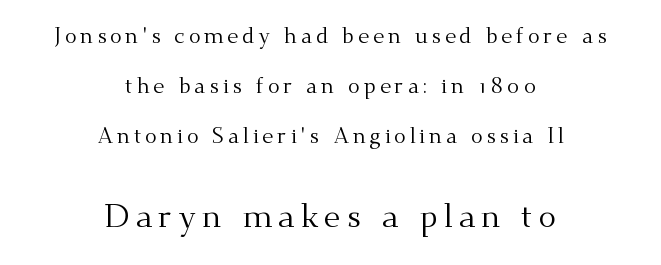
The image shows 33 px regular-weight serif type, upright; set centered, loose line spacing (2.27x), not underlined; the second (bottom) block is 1.5x larger; medium stroke contrast and a small x-height.
